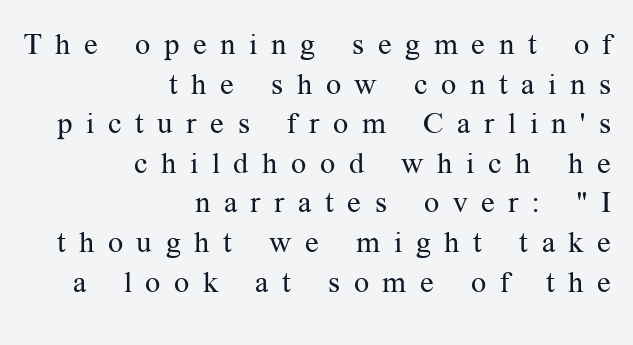
Q: Is the text bold? A: No.
Q: Is the text italic (slanted)? A: No, it is upright.
Q: Is the typeface a serif or a sans-serif typeface? A: Serif.
Q: Is the text underlined? A: No.
Q: How is the paragraph aligned? A: Right-aligned.
Q: Is the spacing between letters normal or unusually wide? A: Unusually wide.
Q: Is the spacing between lines tight, normal or loose? A: Normal.
Q: Width (condensed, normal, or wide)? A: Normal.
Q: Stroke contrast? A: Medium.
Q: x-height? A: Medium.
Q: Monospaced? A: No.
